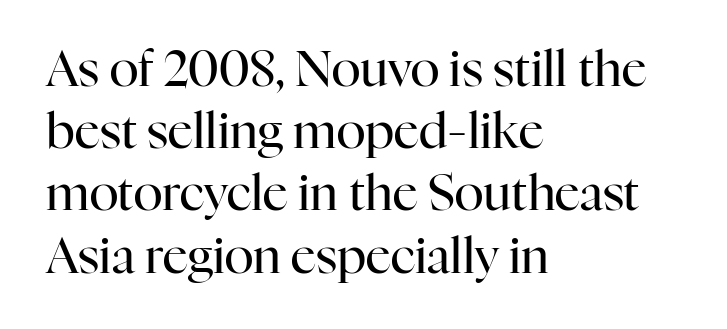
{"serif": "yes", "italic": "no", "bold": "no", "weight": "regular", "width": "normal", "stroke_contrast": "high", "x_height": "medium", "monospaced": "no", "underline": "no", "align": "left", "line_spacing": "normal", "line_spacing_ratio": 1.27, "letter_spacing": "normal", "letter_spacing_em": 0.0, "glyph_px": 49}
